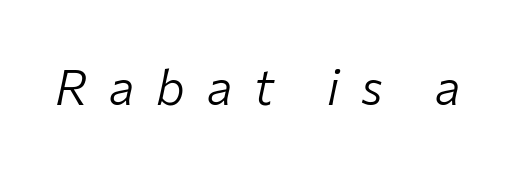
A typesetter would call this heavily tracked-out type. Character widths vary here, with narrow letters taking less room than wide ones. Only glyphs here, with clear space below each row. The typesetting does not lean heavy: it is not bold. The whole block is typeset with a tilt.
